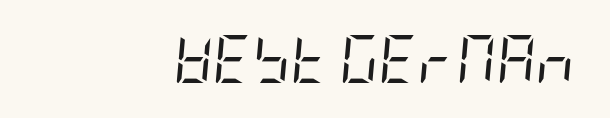
Q: Is the text bold? A: No.
Q: Is the text italic (slanted)? A: Yes, it leans right by about 5 degrees.
Q: Is the text underlined? A: No.
Q: How is the paragraph aligned? A: Right-aligned.
Q: Is the spacing between letters normal or unusually wide? A: Normal.
Q: Width (condensed, normal, or wide)? A: Condensed.
Q: Stroke contrast? A: Low.
Q: x-height? A: Large.
